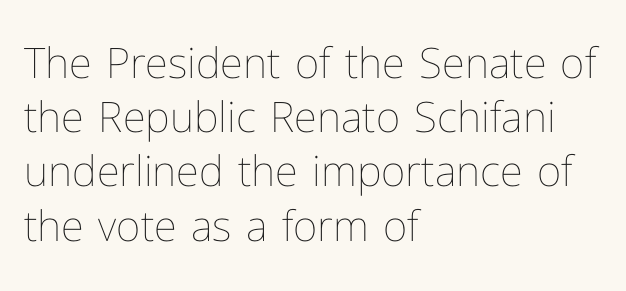
Vertical strokes here are truly vertical. Character widths vary here, with narrow letters taking less room than wide ones. Rows of type keep a routine distance in the vertical direction. Nothing unusual about the tracking: characters are spaced as the font intends.
